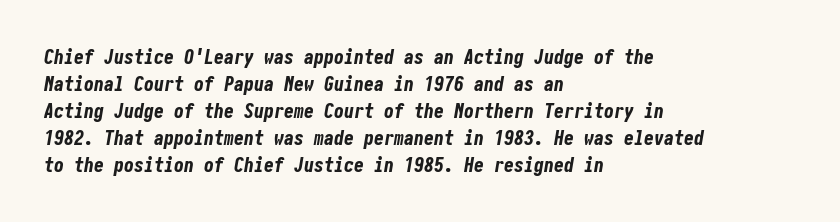
The image shows 20 px bold type, italic (leaning right); set left-aligned, normal line spacing (1.35x), normal letter spacing, not underlined.
